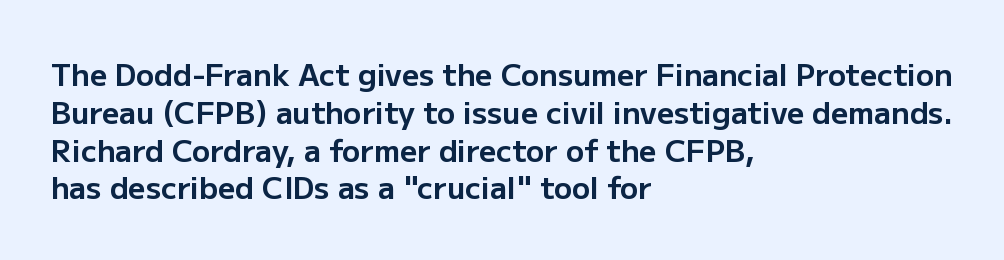
Q: Is the text bold? A: Yes.
Q: Is the text italic (slanted)? A: No, it is upright.
Q: Is the typeface a serif or a sans-serif typeface? A: Sans-serif.
Q: Is the text underlined? A: No.
Q: How is the paragraph aligned? A: Left-aligned.
Q: Is the spacing between letters normal or unusually wide? A: Normal.
Q: Is the spacing between lines tight, normal or loose? A: Normal.
Q: Width (condensed, normal, or wide)? A: Normal.
Q: Stroke contrast? A: Low.
Q: x-height? A: Medium.
Q: Monospaced? A: No.
